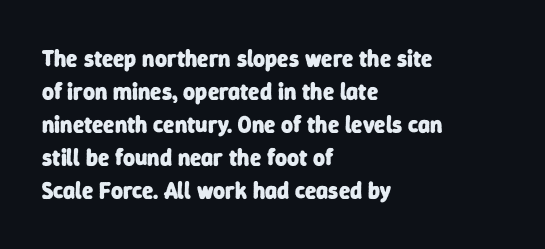
{"bold": "yes", "underline": "no", "align": "left", "line_spacing": "normal", "line_spacing_ratio": 1.44, "letter_spacing": "normal", "letter_spacing_em": 0.0, "glyph_px": 23}
